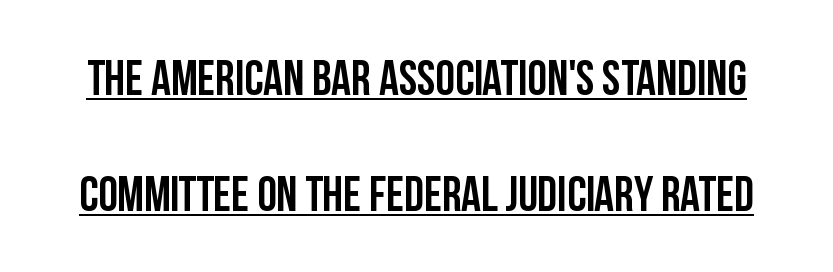
The image shows 49 px semibold, condensed sans-serif type, upright; set loose line spacing (2.37x), normal letter spacing, underlined; low stroke contrast and a large x-height.
